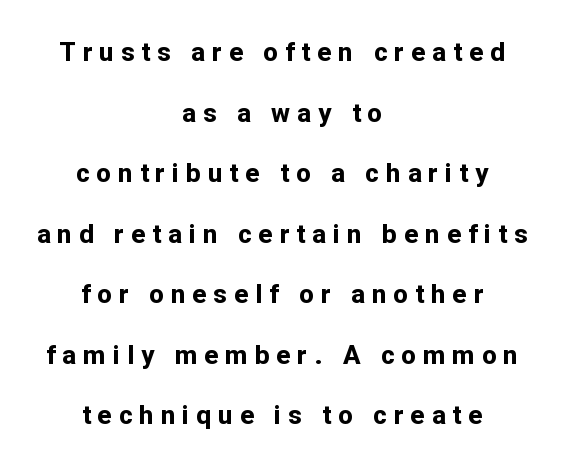
{"italic": "no", "bold": "yes", "underline": "no", "align": "center", "line_spacing": "loose", "line_spacing_ratio": 2.33, "letter_spacing": "wide", "letter_spacing_em": 0.27, "glyph_px": 26}
